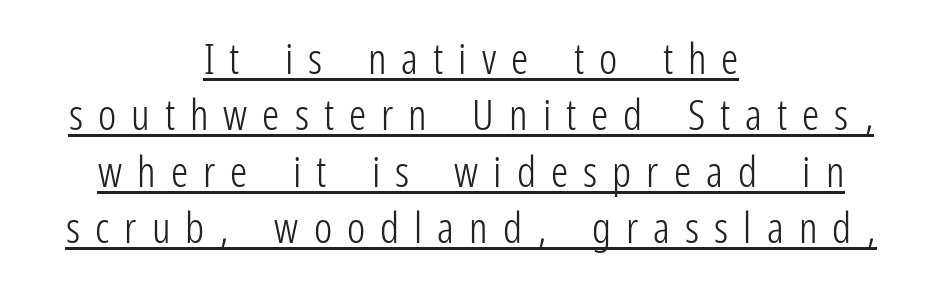
One glance says typical: line gaps are just what's usual. How are the letters spaced? Widely, with obvious added tracking. Leftover space on each line is divided equally before and after the words. Each stroke keeps to a modest, everyday thickness or less. Does the type have serifs? No, each stem ends abruptly.
